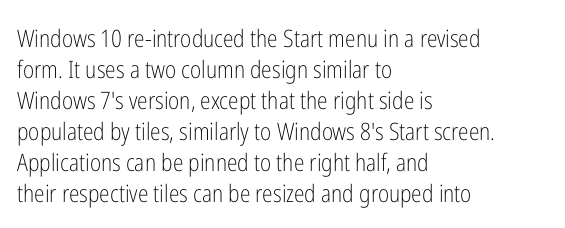
Q: Is the text bold? A: No.
Q: Is the text italic (slanted)? A: No, it is upright.
Q: Is the text underlined? A: No.
Q: How is the paragraph aligned? A: Left-aligned.
Q: Is the spacing between letters normal or unusually wide? A: Normal.
Q: Is the spacing between lines tight, normal or loose? A: Normal.
